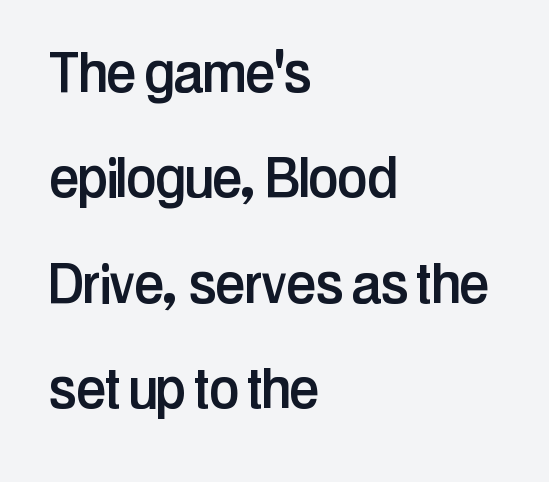
The image shows 68 px condensed sans-serif type, upright; set left-aligned, normal line spacing (1.55x), normal letter spacing, not underlined; low stroke contrast and a medium x-height.
